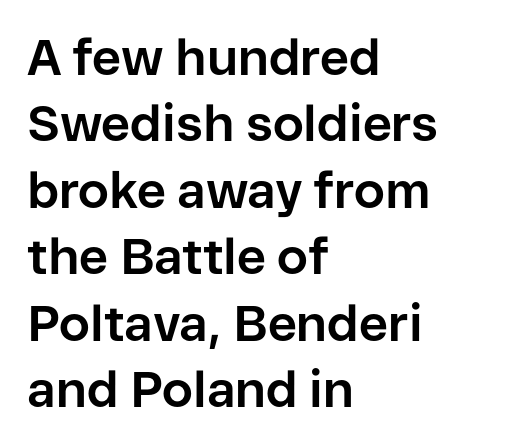
In terms of letterform style, serifs are entirely absent. The area under the type is left untouched. Rendered with straight, roman letterforms. Spacing verdict: proportional, widths tailored to each character. All the whitespace from short lines collects on the right. Nobody touched the tracking dial on this one.
